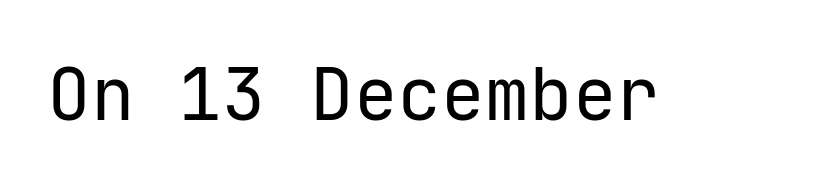
Q: Is the text bold? A: No.
Q: Is the text italic (slanted)? A: No, it is upright.
Q: Is the typeface a serif or a sans-serif typeface? A: Sans-serif.
Q: Is the text underlined? A: No.
Q: Is the spacing between letters normal or unusually wide? A: Normal.
Q: Width (condensed, normal, or wide)? A: Normal.
Q: Stroke contrast? A: Low.
Q: x-height? A: Medium.
Q: Monospaced? A: Yes.
